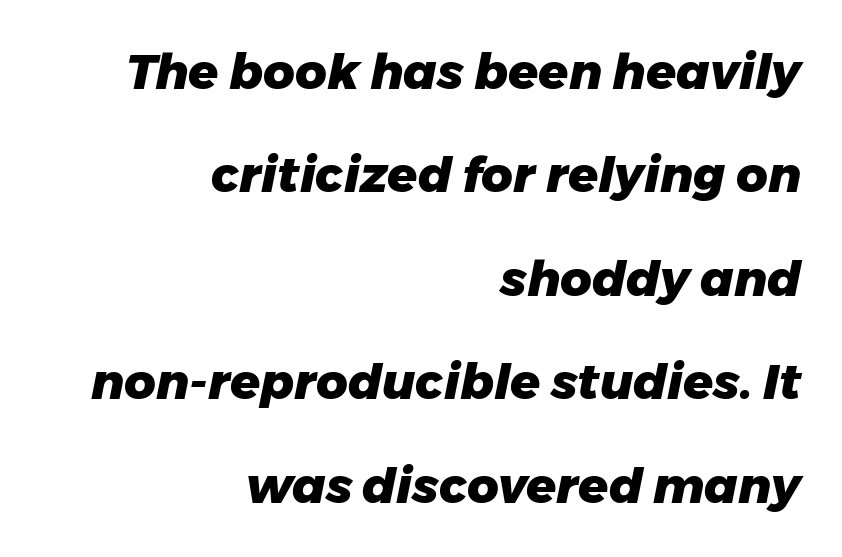
{"italic": "yes", "lean": "right", "slant_degrees": 11, "bold": "yes", "weight": "heavy", "width": "normal", "stroke_contrast": "low", "x_height": "medium", "monospaced": "no", "underline": "no", "align": "right", "line_spacing": "loose", "line_spacing_ratio": 2.11, "letter_spacing": "normal", "letter_spacing_em": 0.0, "glyph_px": 49}
